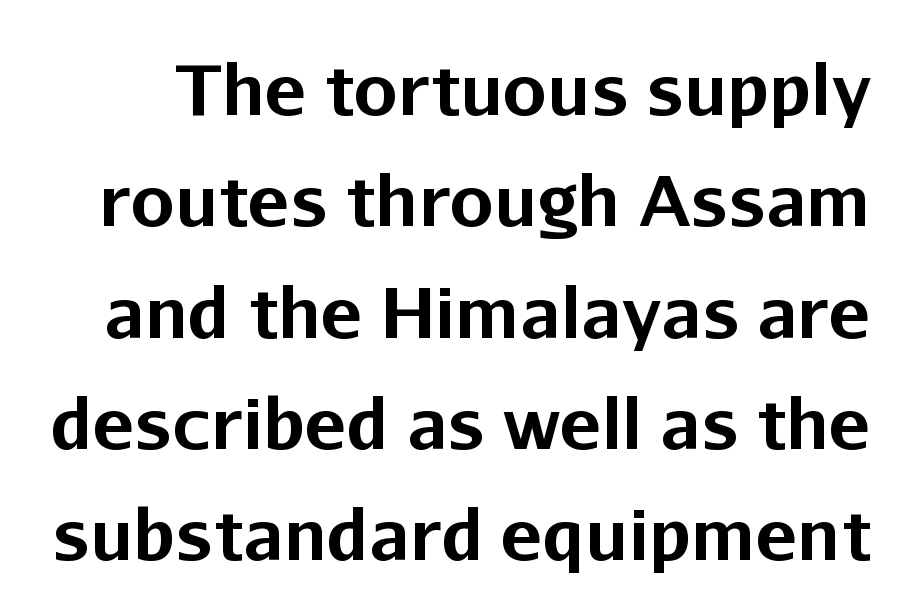
{"serif": "no", "italic": "no", "bold": "yes", "weight": "bold", "width": "normal", "stroke_contrast": "low", "x_height": "medium", "monospaced": "no", "underline": "no", "line_spacing": "normal", "line_spacing_ratio": 1.59, "letter_spacing": "normal", "letter_spacing_em": 0.0, "glyph_px": 70}
